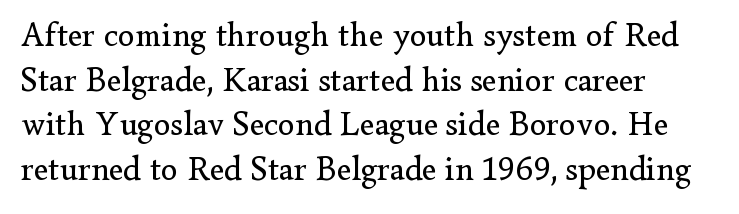
{"serif": "yes", "italic": "no", "bold": "no", "weight": "regular", "width": "normal", "stroke_contrast": "low", "x_height": "small", "monospaced": "no", "underline": "no", "align": "left", "line_spacing": "normal", "line_spacing_ratio": 1.31, "letter_spacing": "normal", "letter_spacing_em": 0.0, "glyph_px": 34}
